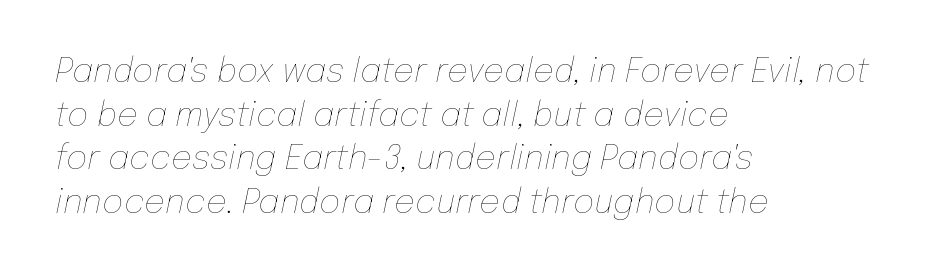
The image shows 33 px thin type, italic (leaning right); set left-aligned, normal line spacing (1.32x), normal letter spacing, not underlined; low stroke contrast and a medium x-height.
